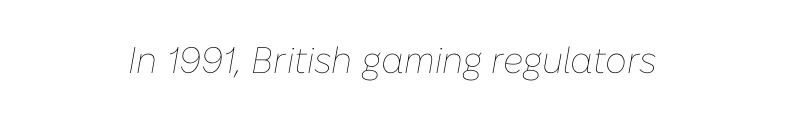
The image shows 37 px thin type, italic (leaning right); set centered, normal letter spacing, not underlined; low stroke contrast and a medium x-height.
